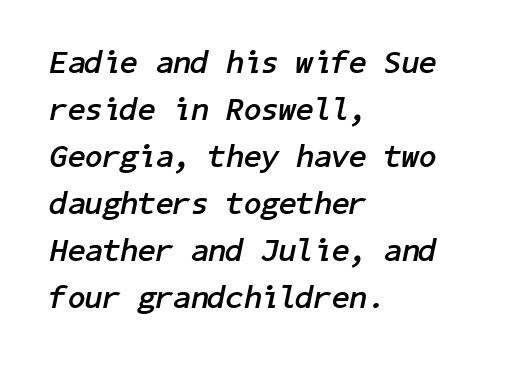
Q: Is the text bold? A: Yes.
Q: Is the text italic (slanted)? A: Yes, it leans right by about 11 degrees.
Q: Is the text underlined? A: No.
Q: How is the paragraph aligned? A: Left-aligned.
Q: Is the spacing between letters normal or unusually wide? A: Normal.
Q: Is the spacing between lines tight, normal or loose? A: Normal.
Q: Width (condensed, normal, or wide)? A: Normal.
Q: Stroke contrast? A: Low.
Q: x-height? A: Medium.
